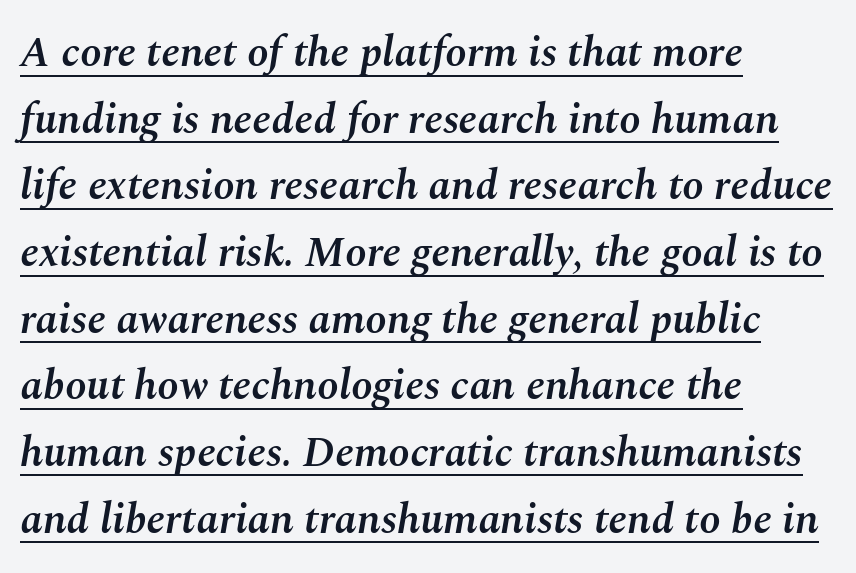
{"italic": "yes", "lean": "right", "slant_degrees": 10, "bold": "semi", "weight": "semibold", "width": "normal", "stroke_contrast": "medium", "x_height": "medium", "monospaced": "no", "underline": "yes", "align": "left", "line_spacing": "normal", "line_spacing_ratio": 1.55, "letter_spacing": "normal", "letter_spacing_em": 0.0, "glyph_px": 43}
